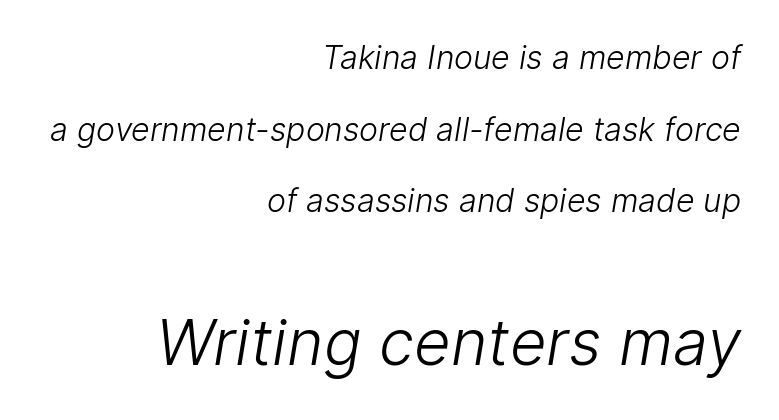
{"serif": "no", "bold": "no", "weight": "light", "width": "normal", "stroke_contrast": "low", "x_height": "medium", "monospaced": "no", "underline": "no", "align": "right", "line_spacing": "loose", "line_spacing_ratio": 2.24, "letter_spacing": "normal", "letter_spacing_em": 0.0, "larger_block": "second", "size_ratio": 1.97, "glyph_px": 63}
